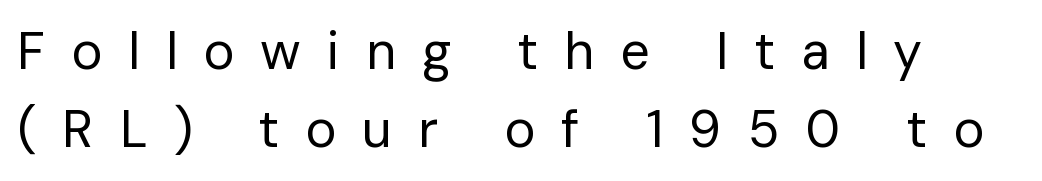
{"serif": "no", "italic": "no", "bold": "no", "weight": "regular", "width": "normal", "stroke_contrast": "low", "x_height": "medium", "monospaced": "no", "underline": "no", "align": "left", "line_spacing": "normal", "line_spacing_ratio": 1.5, "letter_spacing": "wide", "letter_spacing_em": 0.5, "glyph_px": 52}
